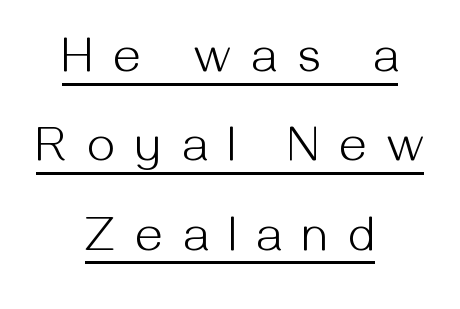
The image shows 48 px light sans-serif type, upright; set centered, line spacing 1.86x, unusually wide letter spacing (+0.44 em), underlined; medium stroke contrast and a medium x-height.
